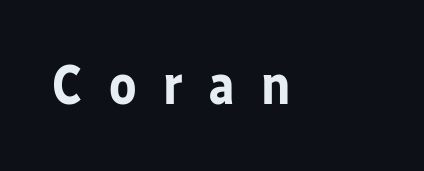
The passage shown is typed in a proportional face where columns would drift. In terms of letterspacing, this is a distinctly airy, spread setting. Reading down the block, your eye returns to a fixed left position each line. Decoration check: the copy has no underline. No italicization has been applied; the sample stays upright.
